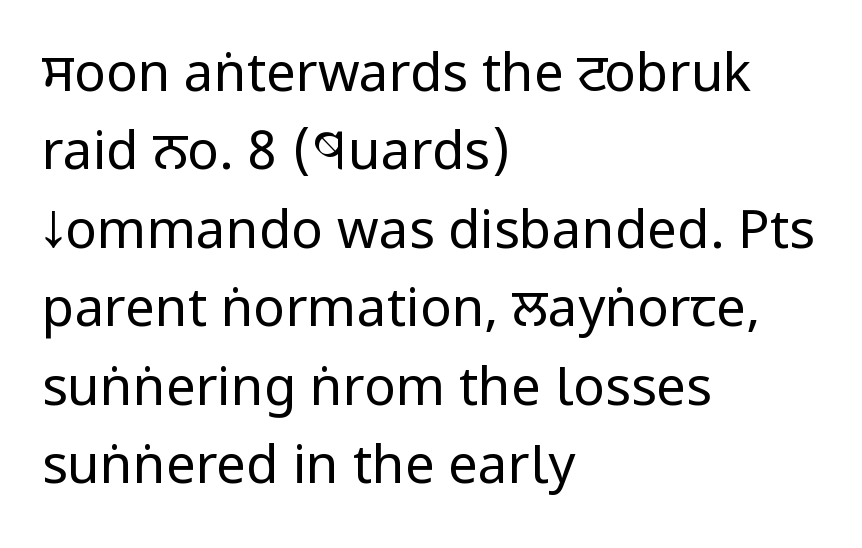
{"serif": "no", "italic": "no", "bold": "no", "weight": "regular", "width": "condensed", "stroke_contrast": "low", "x_height": "large", "monospaced": "no", "underline": "no", "align": "left", "line_spacing": "normal", "line_spacing_ratio": 1.48, "letter_spacing": "normal", "letter_spacing_em": 0.0, "glyph_px": 53}
